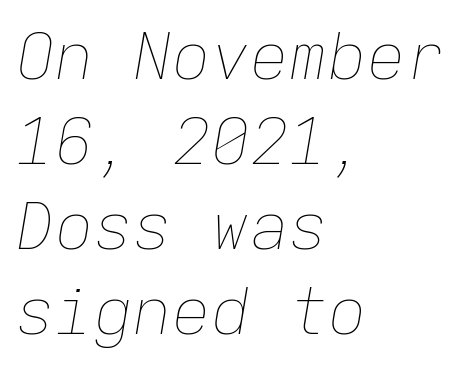
A student would call this left alignment; a typographer would say flush left, rag right. Every character here occupies the same horizontal width, giving the sample a typewriter-like rhythm. The cut favours lightness, reaching ordinary text weight at its darkest. Baseline-to-baseline distance is the conventional proportion of letter height. The text carries the slant typical of an italic or oblique font.
